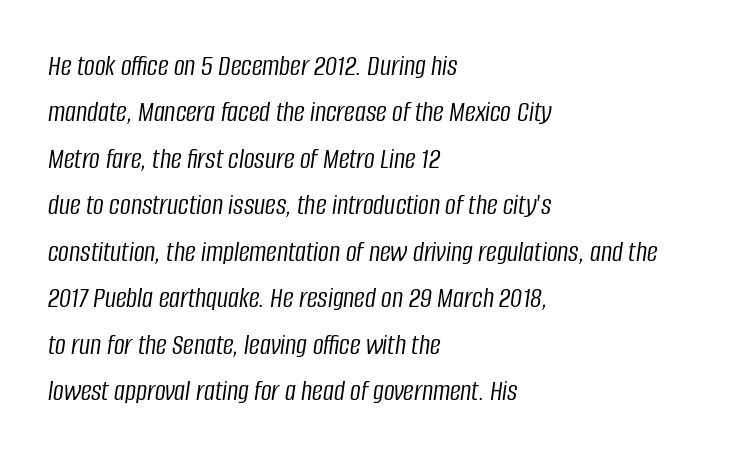
Q: Is the text bold? A: No.
Q: Is the text italic (slanted)? A: Yes, it leans right by about 8 degrees.
Q: Is the text underlined? A: No.
Q: How is the paragraph aligned? A: Left-aligned.
Q: Is the spacing between letters normal or unusually wide? A: Normal.
Q: Is the spacing between lines tight, normal or loose? A: Normal.
Q: Width (condensed, normal, or wide)? A: Condensed.
Q: Stroke contrast? A: Low.
Q: x-height? A: Large.
Q: Monospaced? A: No.
